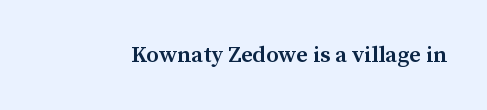
The image shows 23 px text type, upright; set normal letter spacing, not underlined.
